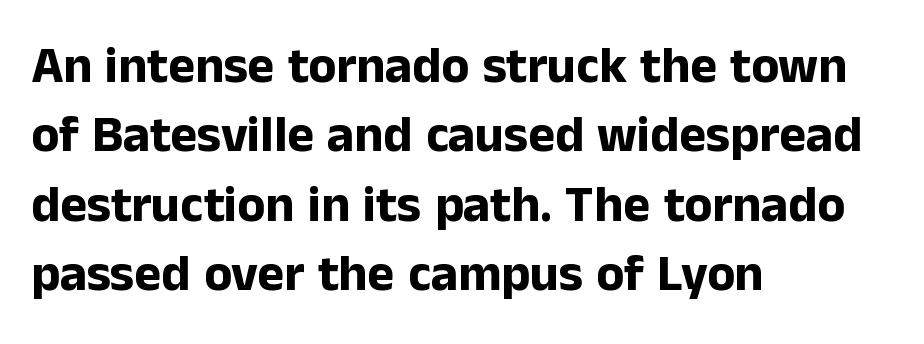
Visually the block forms a straight wall on the left and a jagged coastline on the right. Honestly, there is no underline to notice here at all. Horizontal bands of white between lines are of average thickness. Classification — sans serif. The glyphs have the mass of a bold cut.
